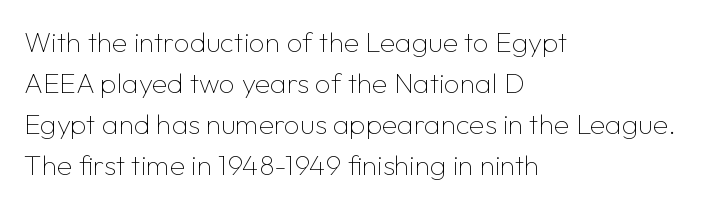
Q: Is the text bold? A: No.
Q: Is the text italic (slanted)? A: No, it is upright.
Q: Is the typeface a serif or a sans-serif typeface? A: Sans-serif.
Q: Is the text underlined? A: No.
Q: How is the paragraph aligned? A: Left-aligned.
Q: Is the spacing between letters normal or unusually wide? A: Normal.
Q: Is the spacing between lines tight, normal or loose? A: Normal.
Q: Width (condensed, normal, or wide)? A: Normal.
Q: Stroke contrast? A: Low.
Q: x-height? A: Medium.
Q: Monospaced? A: No.
